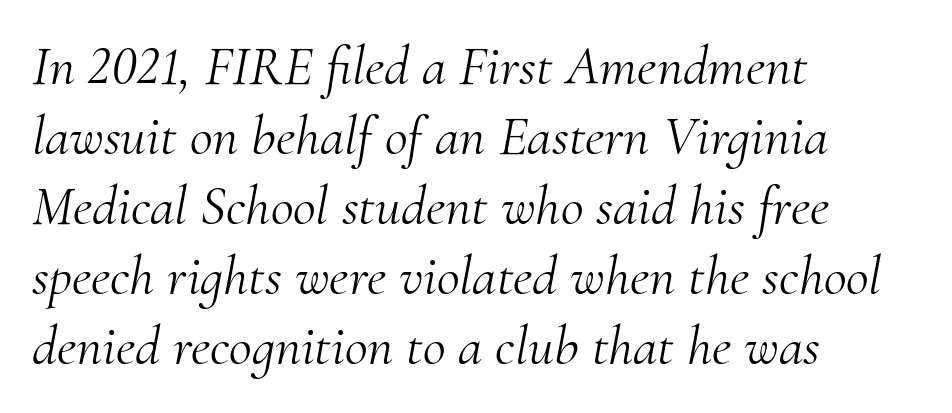
{"serif": "yes", "italic": "yes", "lean": "right", "slant_degrees": 10, "bold": "no", "weight": "light", "width": "normal", "stroke_contrast": "medium", "x_height": "small", "monospaced": "no", "underline": "no", "align": "left", "line_spacing": "normal", "line_spacing_ratio": 1.25, "letter_spacing": "normal", "letter_spacing_em": 0.0, "glyph_px": 56}
